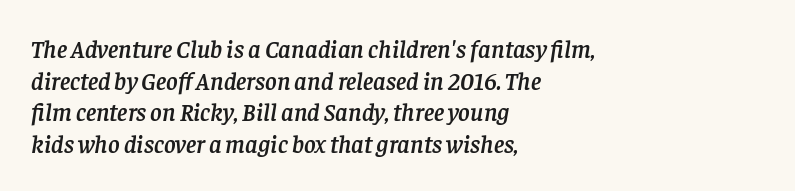
Style check: oblique. The typesetter chose a ragged-right arrangement here. Nobody touched the tracking dial on this one. Vertically, the passage feels balanced, rows spaced as you'd expect. Lines of text with bare space underneath.
